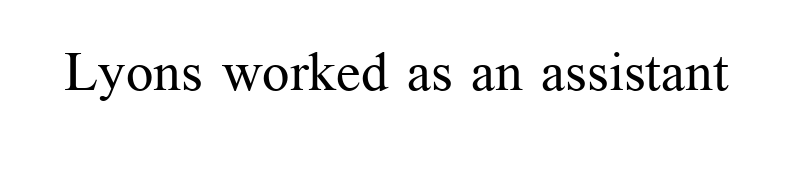
The image shows 54 px regular-weight serif type, upright; set normal letter spacing, not underlined; medium stroke contrast and a medium x-height.
